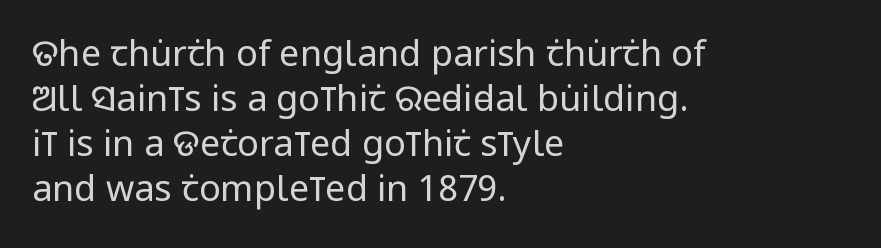
The image shows 36 px regular-weight, condensed sans-serif type, upright; set left-aligned, normal line spacing (1.25x), normal letter spacing, not underlined; low stroke contrast and a large x-height.
